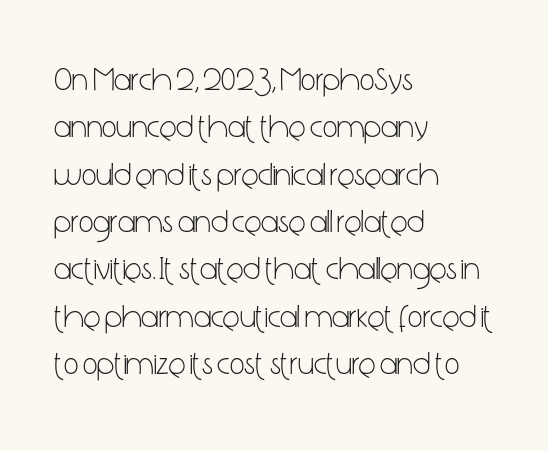
Q: Is the text bold? A: No.
Q: Is the text italic (slanted)? A: No, it is upright.
Q: Is the typeface a serif or a sans-serif typeface? A: Sans-serif.
Q: Is the text underlined? A: No.
Q: How is the paragraph aligned? A: Left-aligned.
Q: Is the spacing between letters normal or unusually wide? A: Normal.
Q: Is the spacing between lines tight, normal or loose? A: Normal.
Q: Width (condensed, normal, or wide)? A: Condensed.
Q: Stroke contrast? A: Low.
Q: x-height? A: Medium.
Q: Monospaced? A: No.
